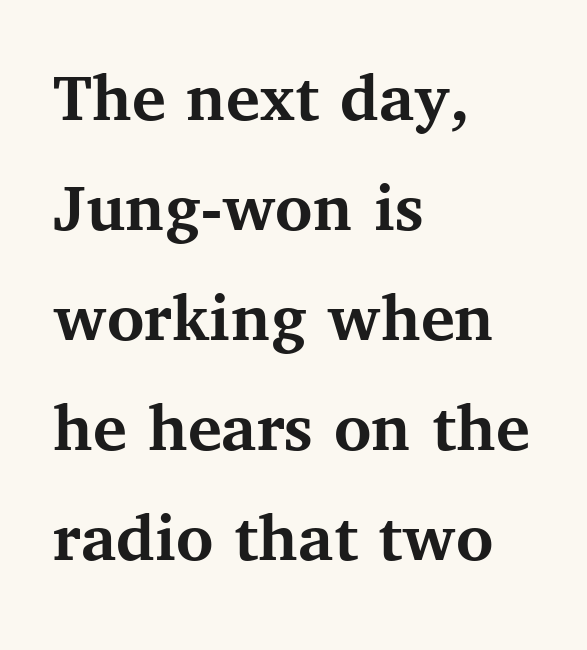
Q: Is the text bold? A: Yes.
Q: Is the text italic (slanted)? A: No, it is upright.
Q: Is the typeface a serif or a sans-serif typeface? A: Serif.
Q: Is the text underlined? A: No.
Q: How is the paragraph aligned? A: Left-aligned.
Q: Is the spacing between letters normal or unusually wide? A: Normal.
Q: Is the spacing between lines tight, normal or loose? A: Normal.
Q: Width (condensed, normal, or wide)? A: Normal.
Q: Stroke contrast? A: Medium.
Q: x-height? A: Medium.
Q: Monospaced? A: No.
